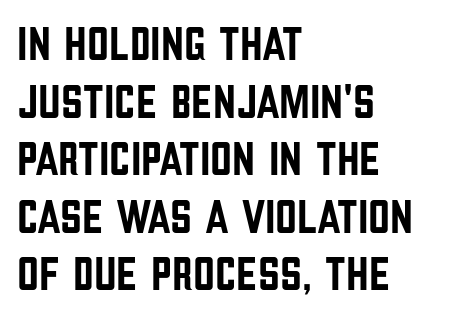
{"serif": "no", "italic": "no", "width": "condensed", "stroke_contrast": "low", "x_height": "large", "monospaced": "no", "underline": "no", "align": "left", "line_spacing_ratio": 1.2, "letter_spacing": "normal", "letter_spacing_em": 0.0, "glyph_px": 48}
